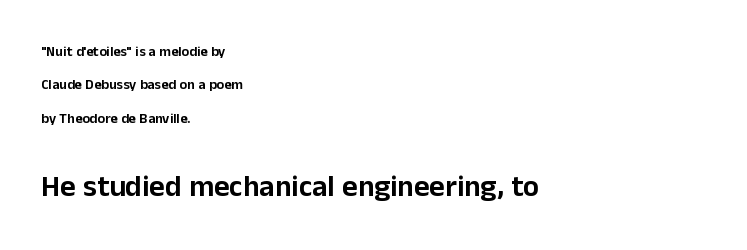
Q: Is the text italic (slanted)? A: No, it is upright.
Q: Is the typeface a serif or a sans-serif typeface? A: Sans-serif.
Q: Is the text underlined? A: No.
Q: How is the paragraph aligned? A: Left-aligned.
Q: Is the spacing between letters normal or unusually wide? A: Normal.
Q: Is the spacing between lines tight, normal or loose? A: Loose.
Q: Which block of text is set in a larger size, the first (top) or the second (bottom)? A: The second (bottom) one.
Q: Width (condensed, normal, or wide)? A: Normal.
Q: Stroke contrast? A: Low.
Q: x-height? A: Medium.
Q: Monospaced? A: No.
